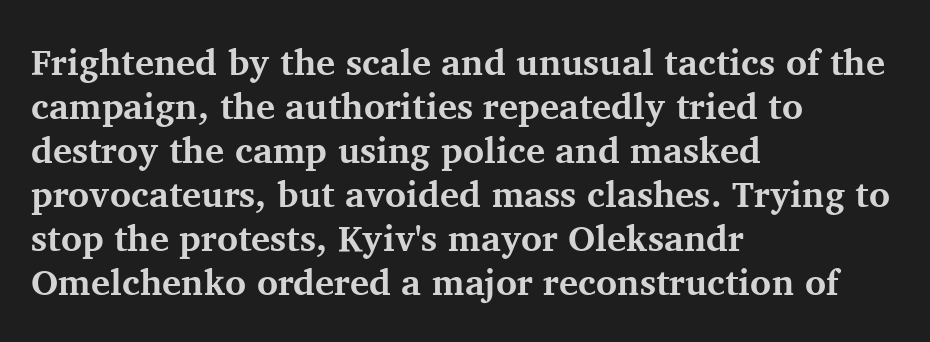
Strong, thick strokes mark this as bold type. These lines keep a tight, regular rhythm from letter to letter. Note: serifs present on the glyphs. Any mark beneath the type? The region is blank. Is this a fixed-width face? No — the glyphs have proportional, varying widths. Every stem runs plumb, perpendicular to the baseline.
